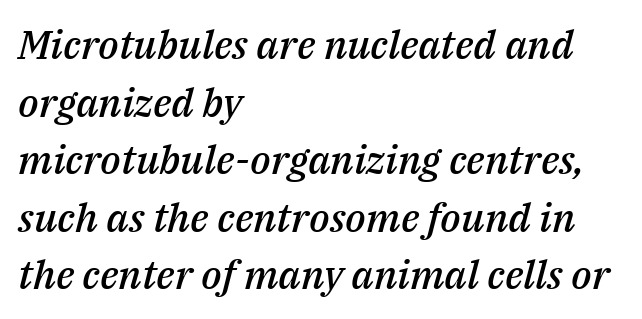
The image shows 40 px semibold type, italic (leaning right); set left-aligned, normal line spacing (1.44x), normal letter spacing, not underlined; medium stroke contrast and a medium x-height.
